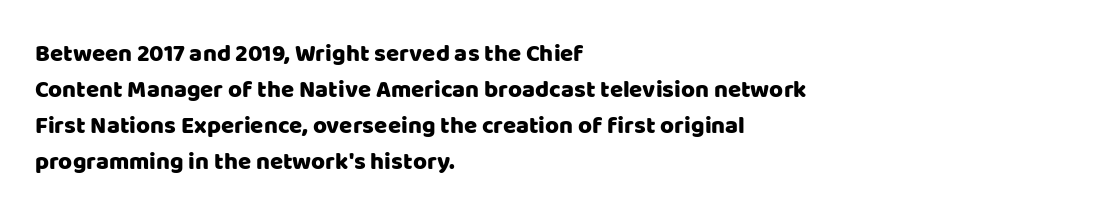
The image shows 24 px text type, upright; set left-aligned, normal line spacing (1.5x), normal letter spacing, not underlined.
